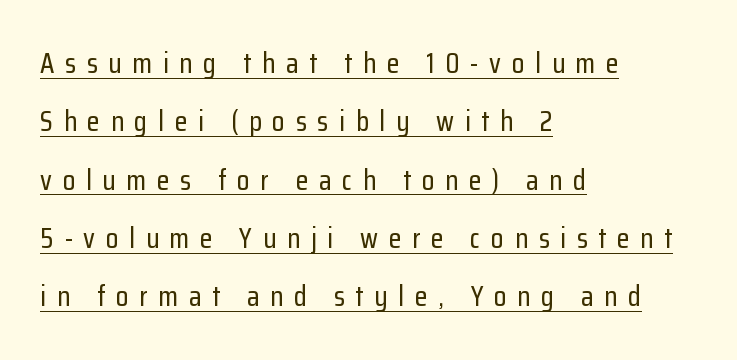
The image shows 29 px condensed sans-serif type, upright; set left-aligned, loose line spacing (2.01x), unusually wide letter spacing (+0.37 em), underlined; low stroke contrast and a medium x-height.
